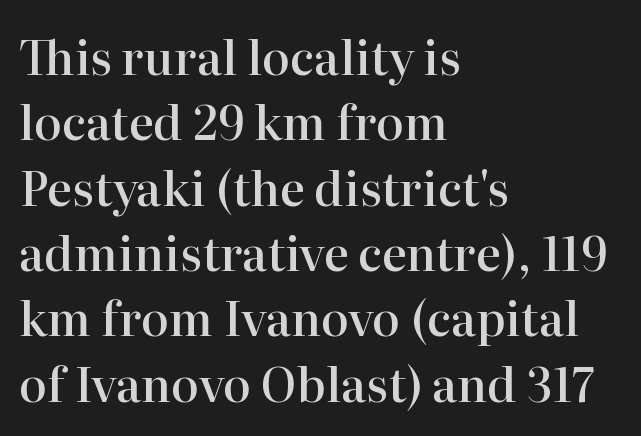
{"serif": "yes", "italic": "no", "bold": "semi", "weight": "semibold", "width": "normal", "stroke_contrast": "high", "x_height": "medium", "monospaced": "no", "underline": "no", "align": "left", "line_spacing": "normal", "line_spacing_ratio": 1.39, "letter_spacing": "normal", "letter_spacing_em": 0.0, "glyph_px": 47}
